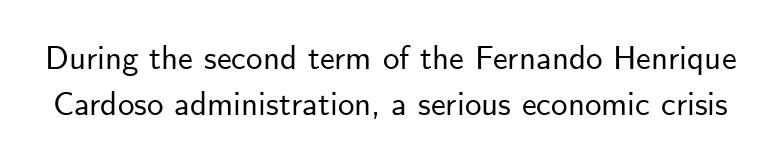
{"serif": "no", "italic": "no", "width": "normal", "stroke_contrast": "low", "x_height": "small", "monospaced": "no", "underline": "no", "line_spacing": "normal", "line_spacing_ratio": 1.39, "letter_spacing": "normal", "letter_spacing_em": 0.0, "glyph_px": 33}
